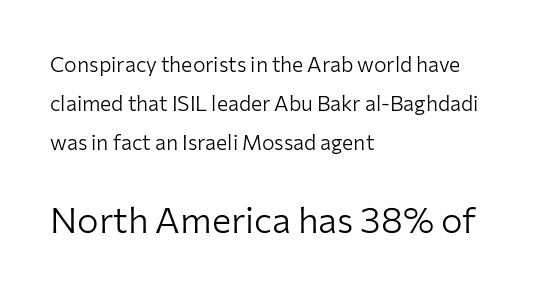
The image shows 36 px light sans-serif type, upright; set left-aligned, line spacing 1.86x, normal letter spacing, not underlined; the second (bottom) block is 1.71x larger; low stroke contrast and a medium x-height.
